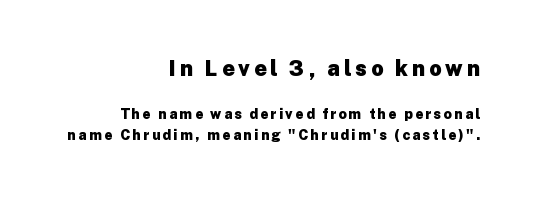
The image shows 22 px bold type, upright; set right-aligned, normal line spacing (1.49x), not underlined; the first (top) block is 1.57x larger.
